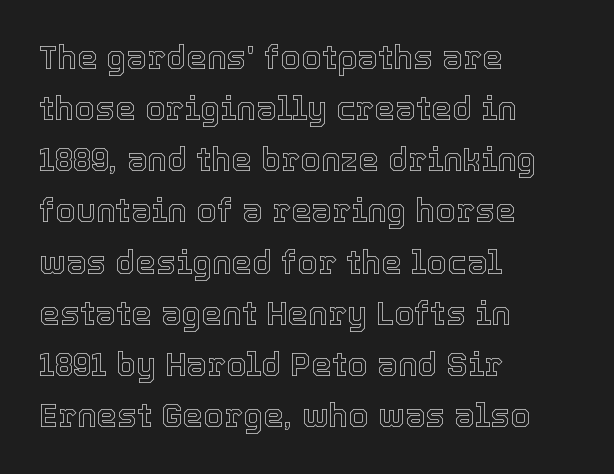
{"italic": "no", "width": "normal", "x_height": "medium", "monospaced": "no", "underline": "no", "align": "left", "line_spacing": "normal", "line_spacing_ratio": 1.55, "letter_spacing": "normal", "letter_spacing_em": 0.0, "glyph_px": 33}
